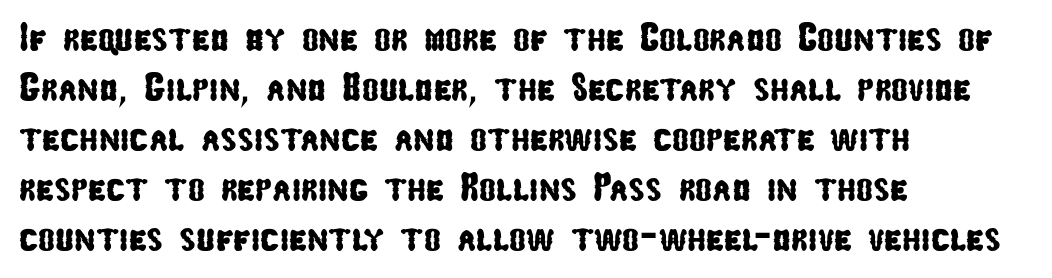
Q: Is the typeface a serif or a sans-serif typeface? A: Sans-serif.
Q: Is the text underlined? A: No.
Q: How is the paragraph aligned? A: Left-aligned.
Q: Is the spacing between letters normal or unusually wide? A: Normal.
Q: Is the spacing between lines tight, normal or loose? A: Normal.
Q: Width (condensed, normal, or wide)? A: Condensed.
Q: Stroke contrast? A: Low.
Q: x-height? A: Medium.
Q: Monospaced? A: No.
